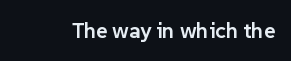
The image shows 22 px text type, upright; set normal letter spacing, not underlined.
